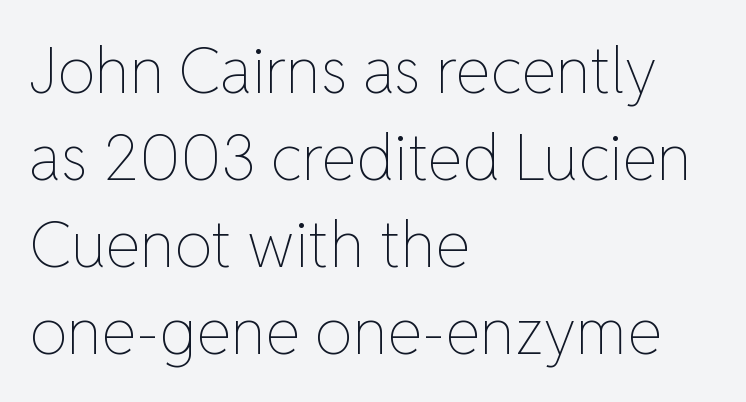
Q: Is the text bold? A: No.
Q: Is the text italic (slanted)? A: No, it is upright.
Q: Is the text underlined? A: No.
Q: How is the paragraph aligned? A: Left-aligned.
Q: Is the spacing between letters normal or unusually wide? A: Normal.
Q: Is the spacing between lines tight, normal or loose? A: Normal.
Q: Width (condensed, normal, or wide)? A: Normal.
Q: Stroke contrast? A: Low.
Q: x-height? A: Medium.
Q: Monospaced? A: No.
